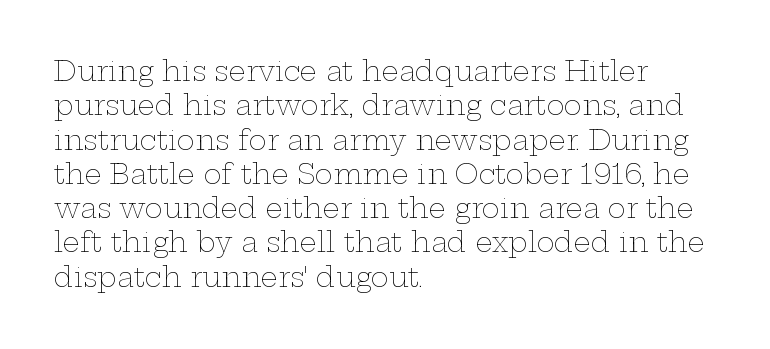
{"italic": "no", "bold": "no", "underline": "no", "align": "left", "line_spacing": "normal", "line_spacing_ratio": 1.27, "letter_spacing": "normal", "letter_spacing_em": 0.0, "glyph_px": 27}
